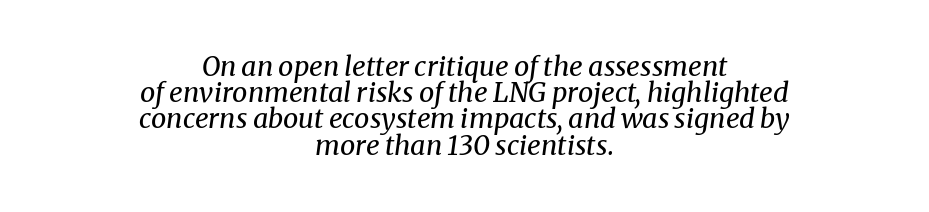
Descenders hang freely into open space. The type is set solid horizontally, with unmodified tracking. Characters are canted at an angle relative to the baseline's perpendicular. Casual observation: everything's sitting right in the middle. Each stroke keeps to a modest, everyday thickness or less.
